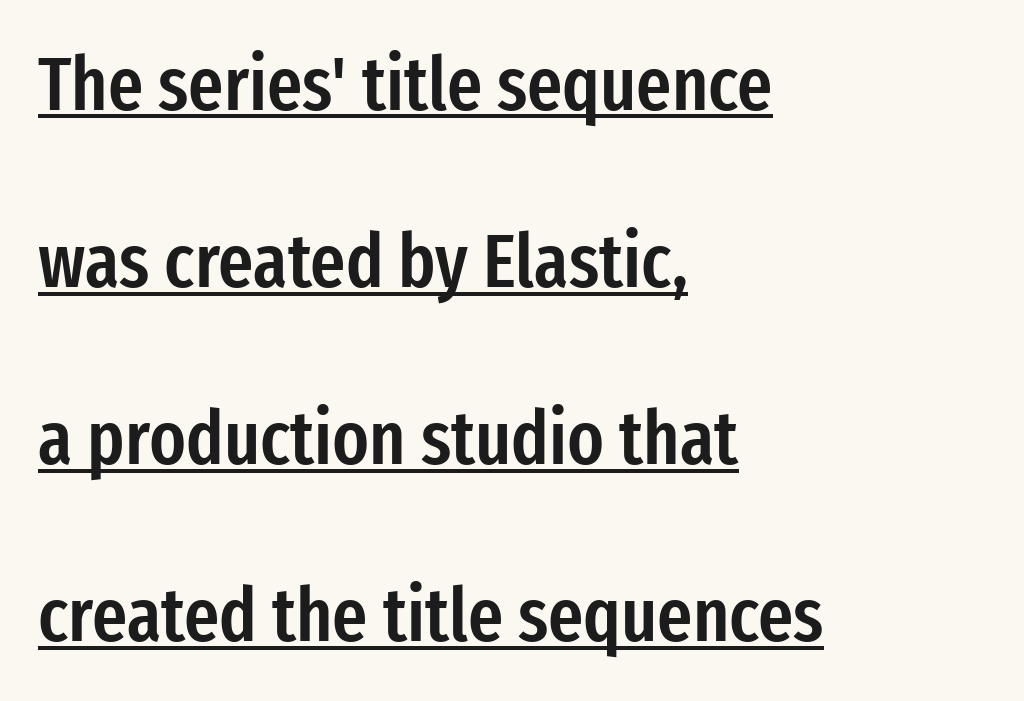
Q: Is the text bold? A: Semi-bold.
Q: Is the text italic (slanted)? A: No, it is upright.
Q: Is the typeface a serif or a sans-serif typeface? A: Sans-serif.
Q: Is the text underlined? A: Yes.
Q: How is the paragraph aligned? A: Left-aligned.
Q: Is the spacing between letters normal or unusually wide? A: Normal.
Q: Is the spacing between lines tight, normal or loose? A: Loose.
Q: Width (condensed, normal, or wide)? A: Condensed.
Q: Stroke contrast? A: Low.
Q: x-height? A: Medium.
Q: Monospaced? A: No.
